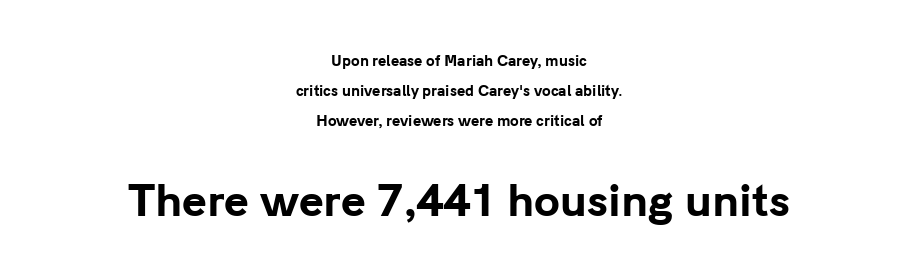
The image shows 42 px bold sans-serif type, upright; set centered, loose line spacing (2.13x), normal letter spacing, not underlined; the second (bottom) block is 3.0x larger; low stroke contrast and a medium x-height.
